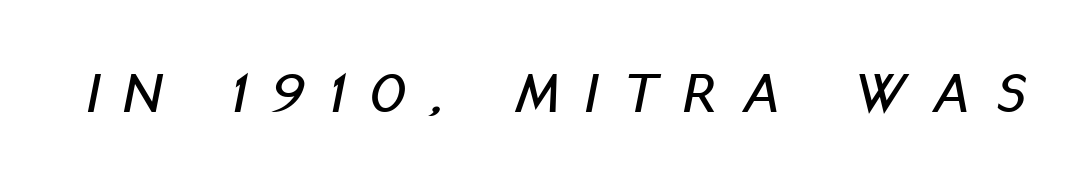
Is the letter spacing exaggerated? Yes — the characters are pushed far apart. Check the space under the baseline: it is left empty. You can tell it's italic because the verticals aren't actually vertical. Think of a printed novel: that variable character pitch is what you see here.
